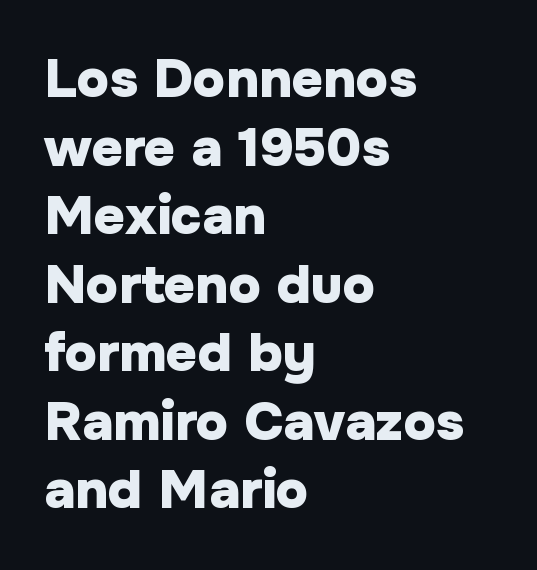
Q: Is the text bold? A: Yes.
Q: Is the text italic (slanted)? A: No, it is upright.
Q: Is the typeface a serif or a sans-serif typeface? A: Sans-serif.
Q: Is the text underlined? A: No.
Q: How is the paragraph aligned? A: Left-aligned.
Q: Is the spacing between letters normal or unusually wide? A: Normal.
Q: Is the spacing between lines tight, normal or loose? A: Normal.
Q: Width (condensed, normal, or wide)? A: Normal.
Q: Stroke contrast? A: Low.
Q: x-height? A: Medium.
Q: Monospaced? A: No.
